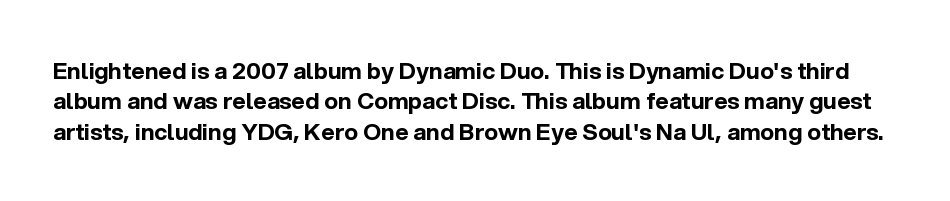
Q: Is the text bold? A: Yes.
Q: Is the text italic (slanted)? A: No, it is upright.
Q: Is the text underlined? A: No.
Q: Is the spacing between letters normal or unusually wide? A: Normal.
Q: Is the spacing between lines tight, normal or loose? A: Normal.
